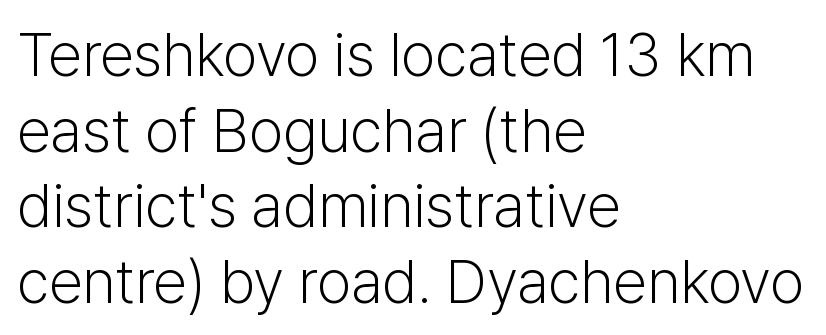
The typeface has the unassuming heft of standard copy or less. This rendering leaves character spacing at its baseline value. These lines stack with their left ends in a neat column. Serifs: no, the terminals of the letterforms are clean. A bare baseline throughout the passage. Is there any slant? The stems are plumb.
